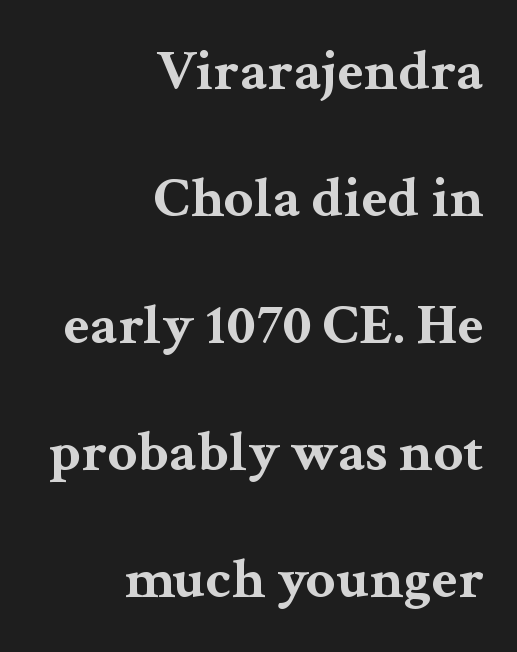
Q: Is the text bold? A: Yes.
Q: Is the text italic (slanted)? A: No, it is upright.
Q: Is the typeface a serif or a sans-serif typeface? A: Serif.
Q: Is the text underlined? A: No.
Q: How is the paragraph aligned? A: Right-aligned.
Q: Is the spacing between letters normal or unusually wide? A: Normal.
Q: Is the spacing between lines tight, normal or loose? A: Loose.
Q: Width (condensed, normal, or wide)? A: Wide.
Q: Stroke contrast? A: Medium.
Q: x-height? A: Medium.
Q: Monospaced? A: No.
